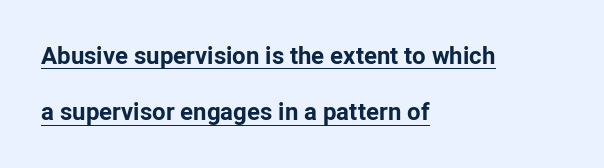
One glance says open: line gaps are wider than usual. The typesetting leans heavy: a genuine bold. In CSS terms this would be text-align: left. Nobody touched the tracking dial on this one. Honestly, the underline is the first thing you notice here.
